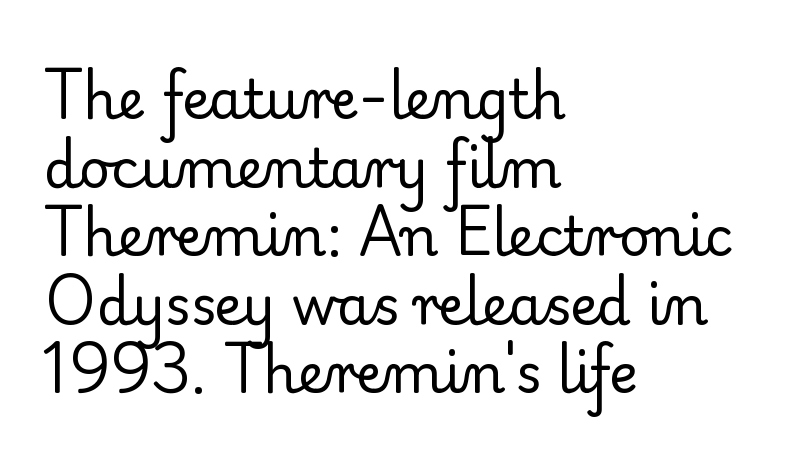
Classification — serif. Evenly set lines give the paragraph a standard silhouette. Here the glyphs are tracked normally, forming tight word shapes. Notice how the stems are strictly vertical — no italics here. Alignment: flush left.
